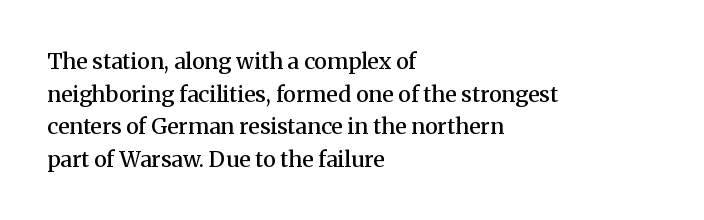
Q: Is the text bold? A: Semi-bold.
Q: Is the text italic (slanted)? A: No, it is upright.
Q: Is the text underlined? A: No.
Q: How is the paragraph aligned? A: Left-aligned.
Q: Is the spacing between letters normal or unusually wide? A: Normal.
Q: Is the spacing between lines tight, normal or loose? A: Normal.
